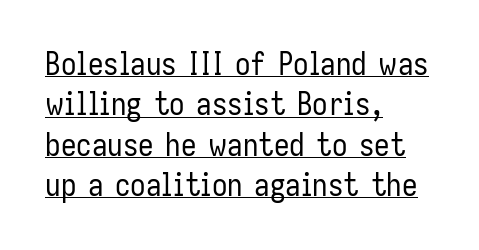
{"serif": "no", "italic": "no", "bold": "no", "weight": "regular", "width": "condensed", "stroke_contrast": "low", "x_height": "medium", "monospaced": "no", "underline": "yes", "align": "left", "line_spacing": "normal", "line_spacing_ratio": 1.3, "letter_spacing": "normal", "letter_spacing_em": 0.0, "glyph_px": 31}
